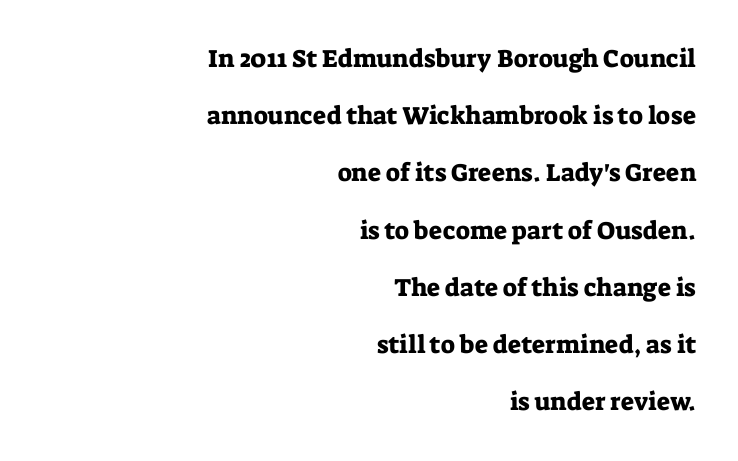
{"italic": "no", "underline": "no", "align": "right", "line_spacing": "loose", "line_spacing_ratio": 2.29, "letter_spacing": "normal", "letter_spacing_em": 0.0, "glyph_px": 25}
